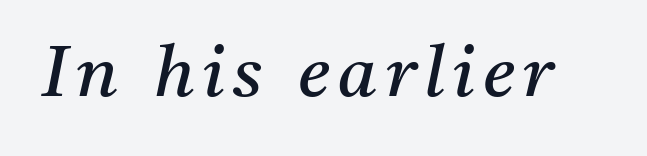
{"serif": "yes", "italic": "yes", "lean": "right", "slant_degrees": 11, "bold": "no", "weight": "regular", "width": "normal", "stroke_contrast": "medium", "x_height": "medium", "monospaced": "no", "underline": "no", "glyph_px": 71}
